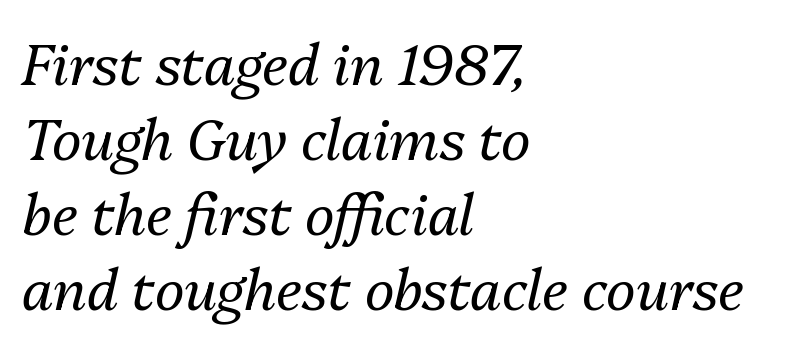
The image shows 56 px regular-weight type, italic (leaning right); set left-aligned, normal line spacing (1.34x), normal letter spacing, not underlined; medium stroke contrast and a medium x-height.
